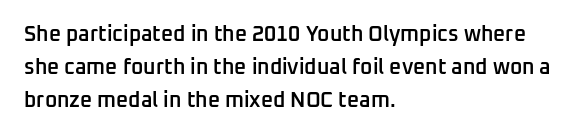
{"italic": "no", "bold": "semi", "underline": "no", "align": "left", "line_spacing": "normal", "line_spacing_ratio": 1.56, "letter_spacing": "normal", "letter_spacing_em": 0.0, "glyph_px": 21}
